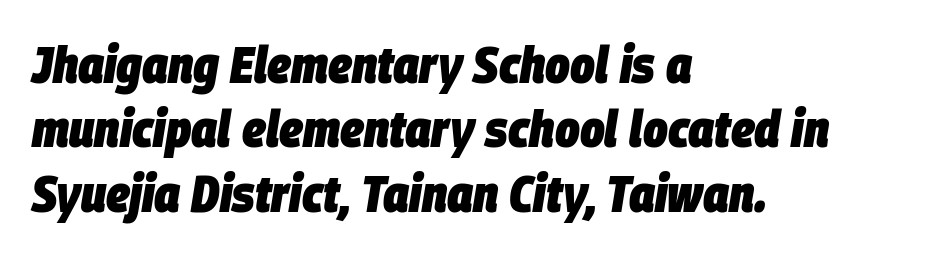
The foot of each line stays bare and open. The glyphs look as if they've been sheared to an angle. How heavy is the stroke? Heavy — this is a bold. Line starts are locked; line ends wander. Characters follow at the spacing the type designer built in.
